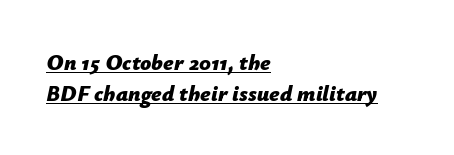
This is underlined copy, the kind a proofreader might mark for attention. Every row of glyphs begins at an identical x-position on the left. The typography opts for an oblique posture over an upright one. You could call the tracking neutral — neither tight nor loose.
